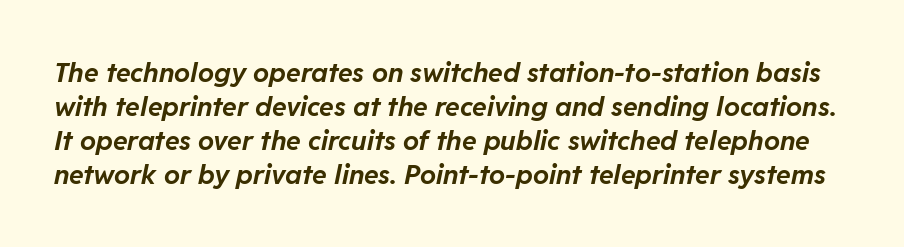
{"italic": "yes", "lean": "right", "slant_degrees": 11, "bold": "yes", "underline": "no", "line_spacing": "normal", "line_spacing_ratio": 1.26, "letter_spacing": "normal", "letter_spacing_em": 0.0, "glyph_px": 27}
